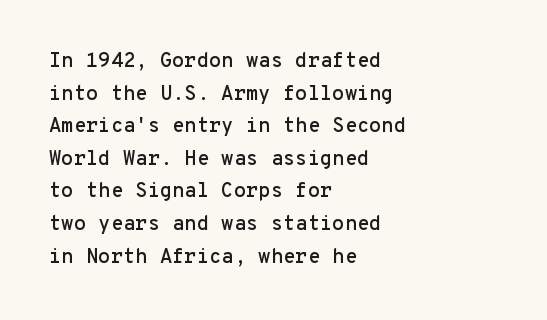
A clean baseline with only descenders dipping below it. In terms of letterspacing, this is plain default setting. Horizontally, the lines are justified to the leading edge only. Nope, not italic — everything's standing straight.
